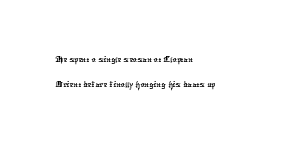
{"underline": "no", "align": "left", "line_spacing_ratio": 1.19, "letter_spacing": "normal", "letter_spacing_em": 0.0, "glyph_px": 21}
